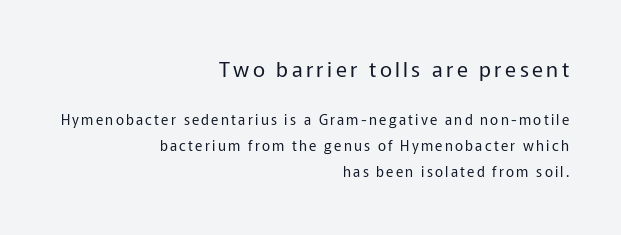
Underline: absent. Letters have the restrained weight of plain body copy at most. Caption: upper text group enlarged, lower text group reduced. Horizontally, the lines are justified to the trailing edge only. Do the letters lean? They stand straight.
